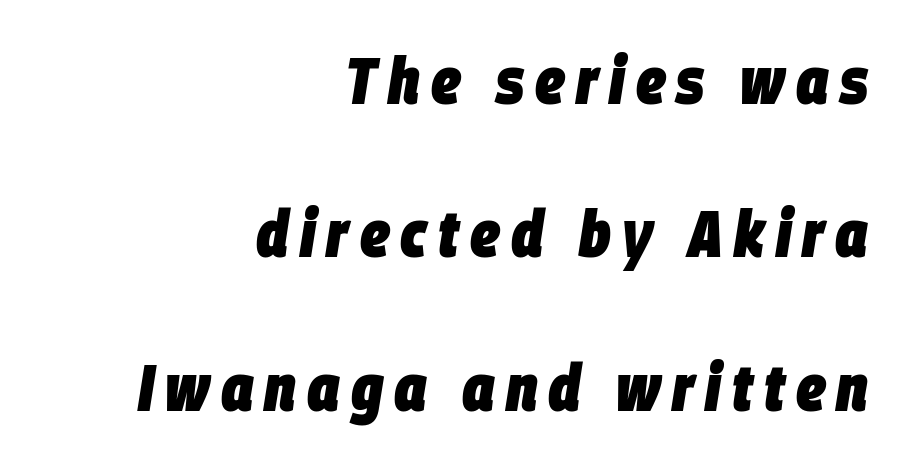
Q: Is the text bold? A: Yes.
Q: Is the text italic (slanted)? A: Yes, it leans right by about 9 degrees.
Q: Is the text underlined? A: No.
Q: How is the paragraph aligned? A: Right-aligned.
Q: Is the spacing between lines tight, normal or loose? A: Loose.
Q: Width (condensed, normal, or wide)? A: Condensed.
Q: Stroke contrast? A: Low.
Q: x-height? A: Large.
Q: Monospaced? A: No.
